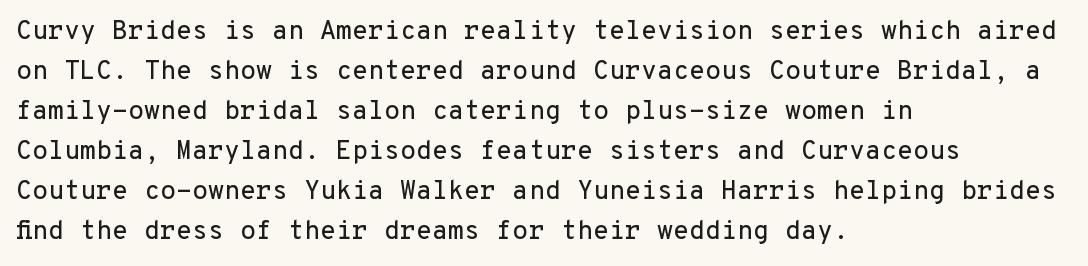
Q: Is the text italic (slanted)? A: No, it is upright.
Q: Is the text underlined? A: No.
Q: How is the paragraph aligned? A: Left-aligned.
Q: Is the spacing between letters normal or unusually wide? A: Normal.
Q: Is the spacing between lines tight, normal or loose? A: Normal.
